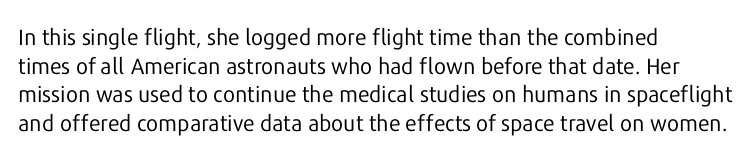
Q: Is the text bold? A: No.
Q: Is the text italic (slanted)? A: No, it is upright.
Q: Is the text underlined? A: No.
Q: How is the paragraph aligned? A: Left-aligned.
Q: Is the spacing between letters normal or unusually wide? A: Normal.
Q: Is the spacing between lines tight, normal or loose? A: Normal.
